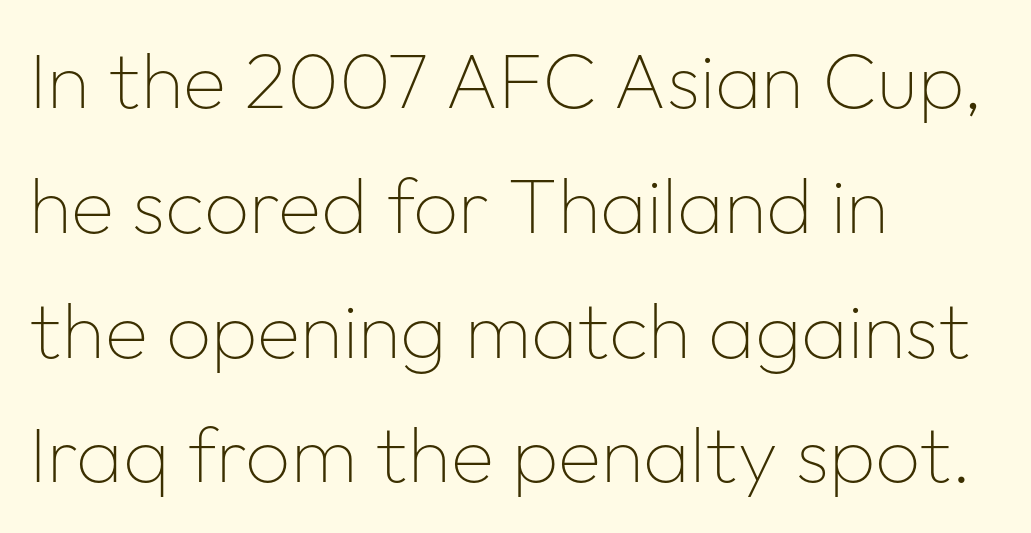
What's the leading like? Ordinary, nothing unusual. The lettering stays uniformly vertical, giving the passage a roman look. Proportional: the letters do not fall into vertical columns. Each letter's strokes conclude bluntly, with no projecting serifs. Has an underline been added? It has not. Stroke mass is kept to a normal reading level or below.
